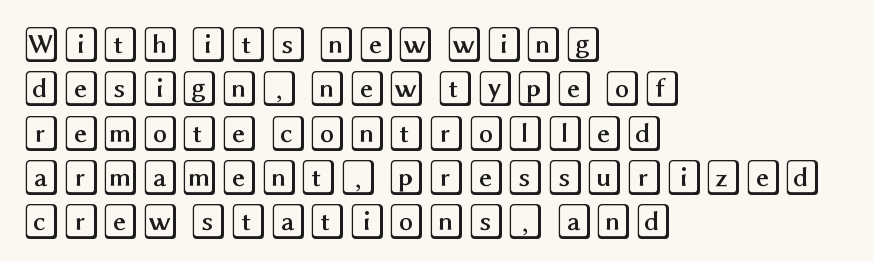
The image shows 36 px wide type, upright; set left-aligned, line spacing 1.23x, normal letter spacing, not underlined; a large x-height.
